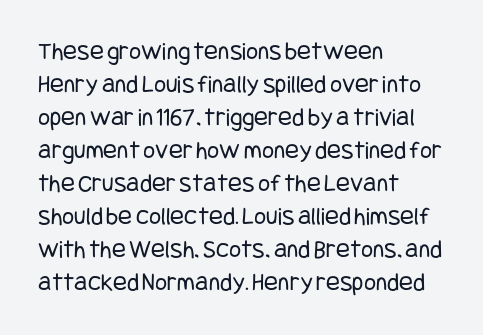
{"italic": "no", "bold": "no", "underline": "no", "align": "left", "line_spacing": "normal", "line_spacing_ratio": 1.27, "letter_spacing": "normal", "letter_spacing_em": 0.0, "glyph_px": 26}
